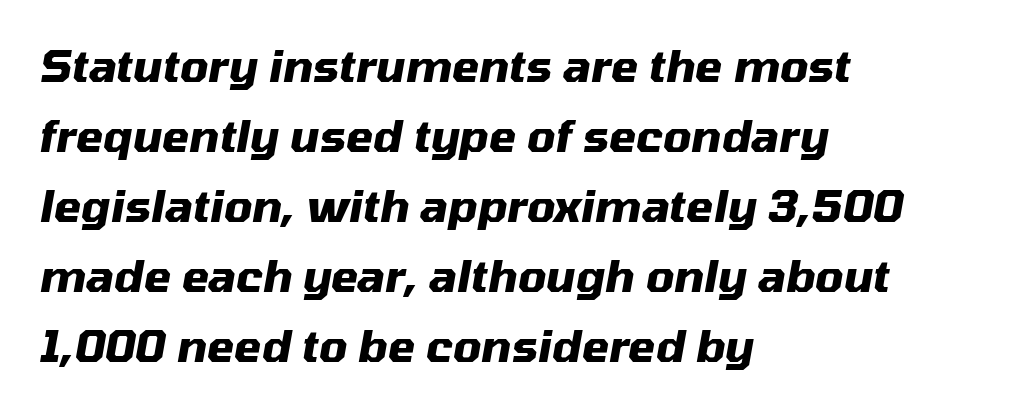
The designer left line spacing at the default. Line starts are locked; line ends wander. An italicized treatment has been applied to the whole sample. The rendering uses natural spacing where letterforms have individual widths.
